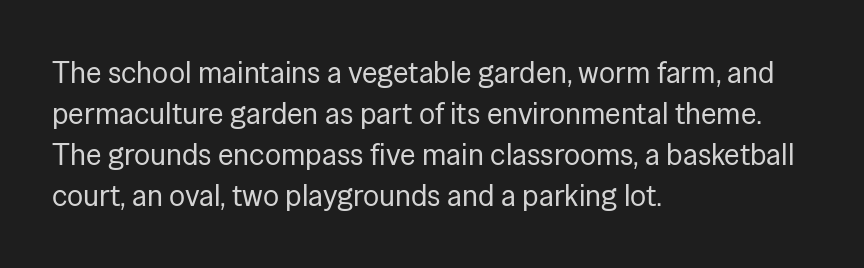
The image shows 30 px regular-weight sans-serif type, upright; set left-aligned, normal line spacing (1.37x), normal letter spacing, not underlined; low stroke contrast and a medium x-height.
